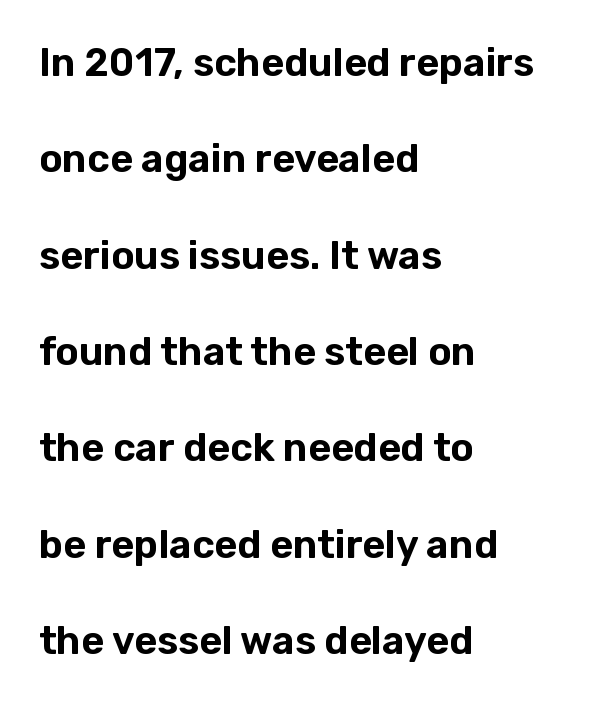
The image shows 39 px sans-serif type, upright; set left-aligned, loose line spacing (2.47x), normal letter spacing, not underlined; low stroke contrast and a medium x-height.
